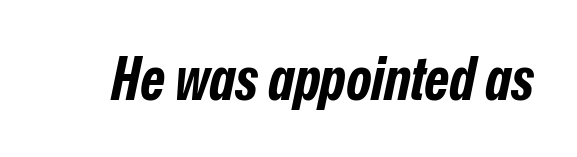
Q: Is the text bold? A: Yes.
Q: Is the text italic (slanted)? A: Yes, it leans right by about 12 degrees.
Q: Is the text underlined? A: No.
Q: Is the spacing between letters normal or unusually wide? A: Normal.
Q: Width (condensed, normal, or wide)? A: Condensed.
Q: Stroke contrast? A: Low.
Q: x-height? A: Medium.
Q: Monospaced? A: No.
